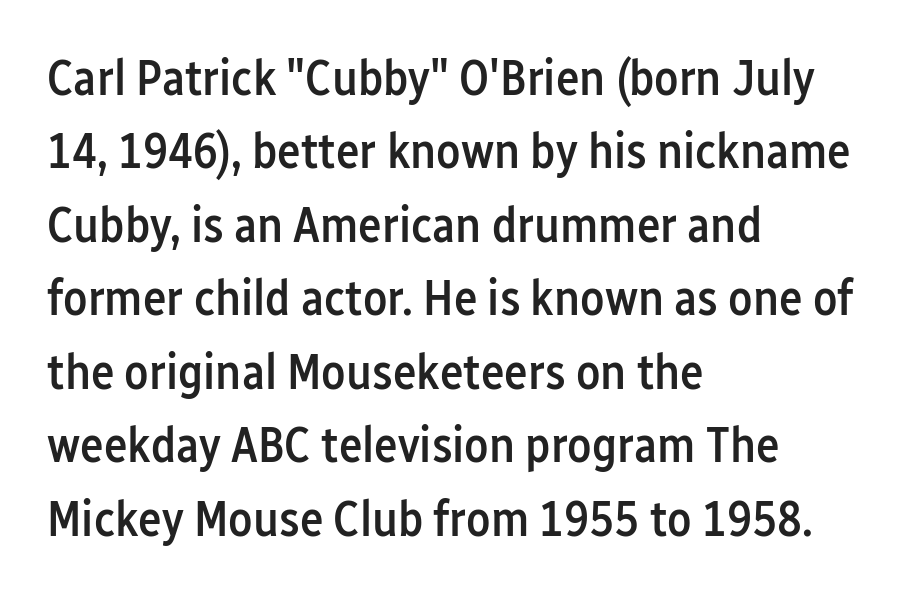
The image shows 50 px semibold, condensed sans-serif type, upright; set left-aligned, normal line spacing (1.47x), normal letter spacing, not underlined; low stroke contrast and a medium x-height.
